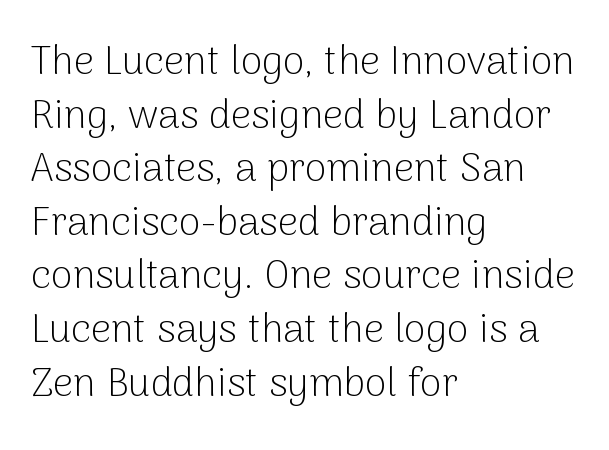
The image shows 40 px light sans-serif type, upright; set left-aligned, normal line spacing (1.34x), normal letter spacing, not underlined; low stroke contrast and a medium x-height.
